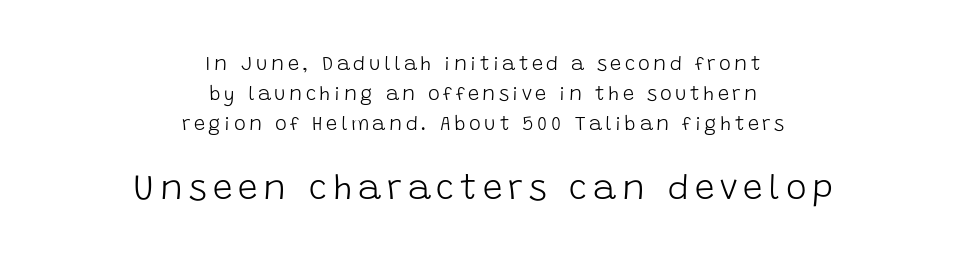
The image shows 35 px light sans-serif type, upright; set centered, normal line spacing (1.5x), not underlined; the second (bottom) block is 1.75x larger; low stroke contrast and a large x-height.
